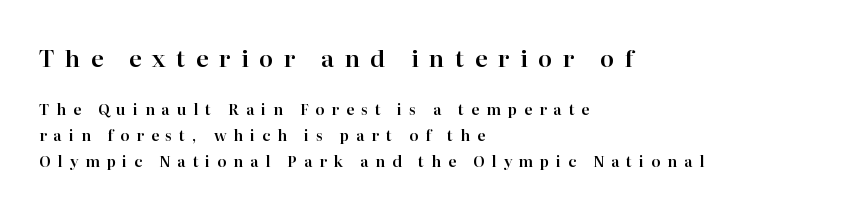
Q: Is the text italic (slanted)? A: No, it is upright.
Q: Is the text underlined? A: No.
Q: How is the paragraph aligned? A: Left-aligned.
Q: Is the spacing between letters normal or unusually wide? A: Unusually wide.
Q: Which block of text is set in a larger size, the first (top) or the second (bottom)? A: The first (top) one.
